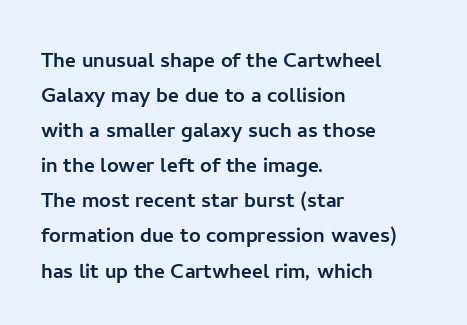
Upright lettering throughout. A classic flush-left, rag-right setting is used for this passage. Underlining? Definitely not there. The passage shown stacks its lines at a standard gap. The letterforms sit shoulder to shoulder at normal distance.
